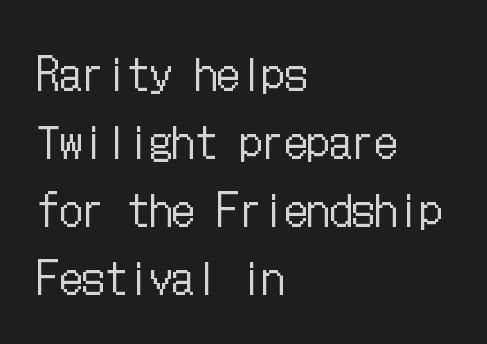
Q: Is the text bold? A: No.
Q: Is the text italic (slanted)? A: No, it is upright.
Q: Is the text underlined? A: No.
Q: How is the paragraph aligned? A: Left-aligned.
Q: Is the spacing between letters normal or unusually wide? A: Normal.
Q: Is the spacing between lines tight, normal or loose? A: Normal.
Q: Width (condensed, normal, or wide)? A: Condensed.
Q: Stroke contrast? A: Low.
Q: x-height? A: Medium.
